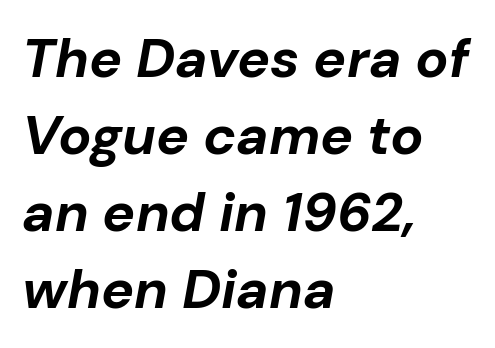
Q: Is the text bold? A: Yes.
Q: Is the text italic (slanted)? A: Yes, it leans right by about 10 degrees.
Q: Is the text underlined? A: No.
Q: How is the paragraph aligned? A: Left-aligned.
Q: Is the spacing between letters normal or unusually wide? A: Normal.
Q: Is the spacing between lines tight, normal or loose? A: Normal.
Q: Width (condensed, normal, or wide)? A: Normal.
Q: Stroke contrast? A: Low.
Q: x-height? A: Medium.
Q: Monospaced? A: No.
